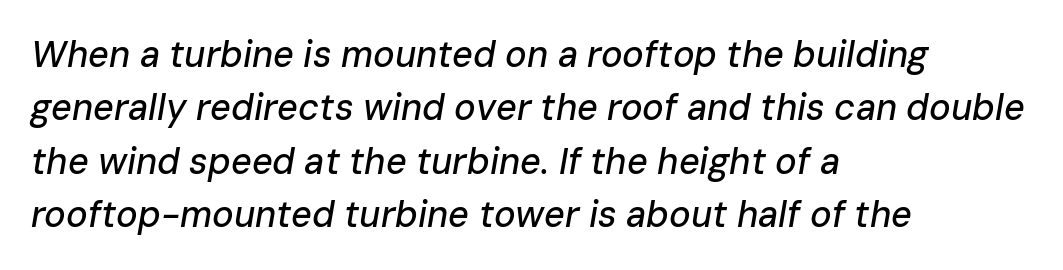
{"italic": "yes", "lean": "right", "slant_degrees": 10, "width": "normal", "stroke_contrast": "low", "x_height": "medium", "monospaced": "no", "underline": "no", "align": "left", "line_spacing": "normal", "line_spacing_ratio": 1.48, "letter_spacing": "normal", "letter_spacing_em": 0.0, "glyph_px": 36}
